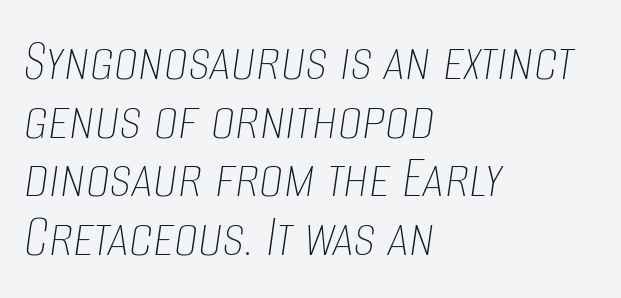
The image shows 61 px thin, condensed type, italic (leaning right); set left-aligned, tight line spacing (0.96x), normal letter spacing, not underlined; low stroke contrast and a large x-height.
